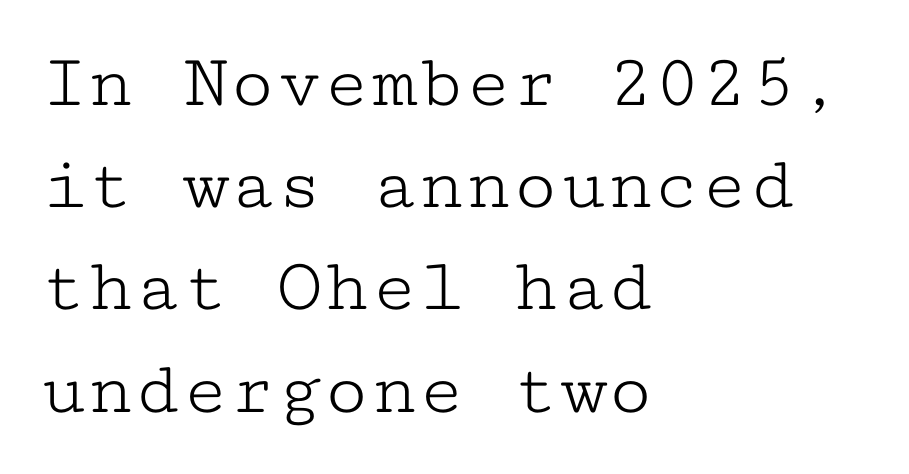
Summary of vertical rhythm: regular, with standard interline spacing. Stems here are at most as thick as an everyday book face. Each letter, wide or thin by design, is forced into the same width here. The zone under the glyphs is completely vacant. Leftover space on each line is placed entirely after the last word.
